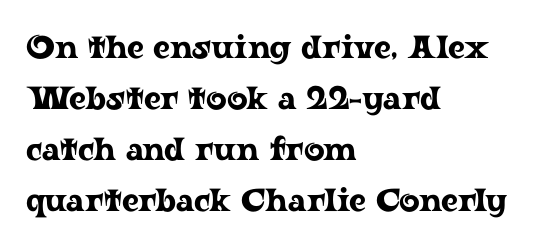
{"serif": "yes", "italic": "no", "width": "wide", "stroke_contrast": "low", "x_height": "medium", "monospaced": "no", "underline": "no", "align": "left", "line_spacing": "normal", "line_spacing_ratio": 1.59, "letter_spacing": "normal", "letter_spacing_em": 0.0, "glyph_px": 32}
